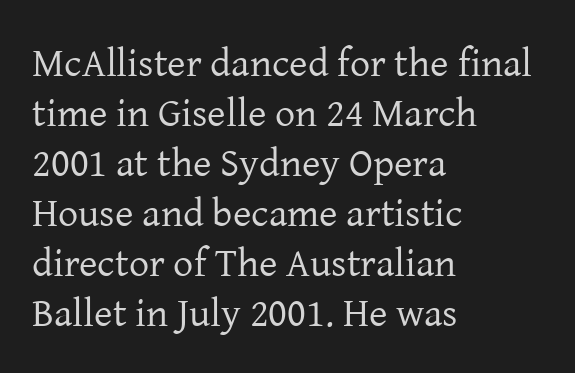
{"serif": "yes", "italic": "no", "bold": "no", "weight": "regular", "width": "normal", "stroke_contrast": "low", "x_height": "medium", "monospaced": "no", "underline": "no", "align": "left", "line_spacing": "normal", "line_spacing_ratio": 1.25, "letter_spacing": "normal", "letter_spacing_em": 0.0, "glyph_px": 40}
